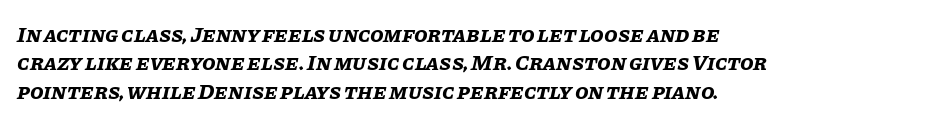
Look at the stroke-to-counter ratio: heavy, a bold. Compared with typical paragraphs, the rows here are spaced about the same. Reading down the block, your eye returns to a fixed left position each line. The face used here is rendered with its standard letterfit.
